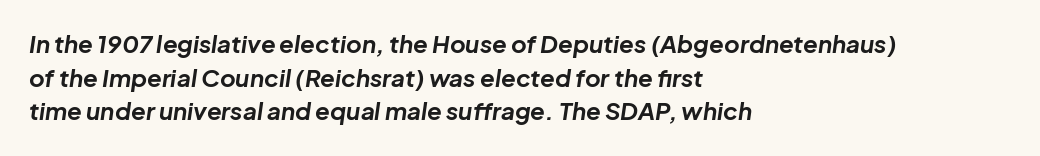
{"italic": "yes", "lean": "right", "slant_degrees": 8, "bold": "yes", "underline": "no", "align": "left", "line_spacing": "normal", "line_spacing_ratio": 1.4, "letter_spacing": "normal", "letter_spacing_em": 0.0, "glyph_px": 24}
